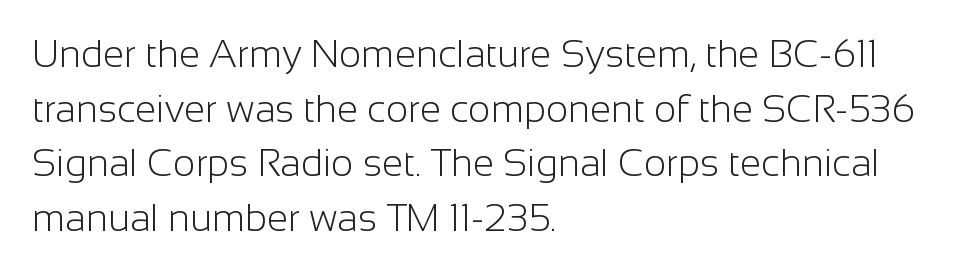
{"serif": "no", "italic": "no", "bold": "no", "weight": "light", "width": "normal", "stroke_contrast": "low", "x_height": "medium", "monospaced": "no", "underline": "no", "align": "left", "line_spacing": "normal", "line_spacing_ratio": 1.44, "letter_spacing": "normal", "letter_spacing_em": 0.0, "glyph_px": 38}
